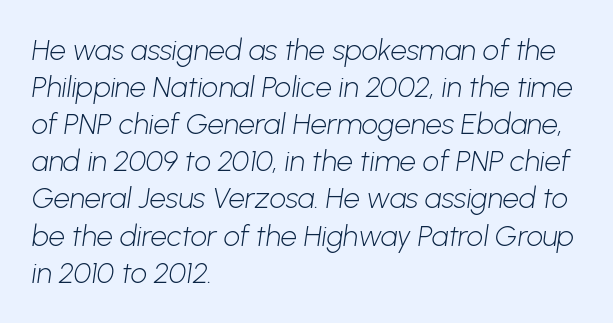
The image shows 29 px light sans-serif type; set left-aligned, normal line spacing (1.28x), normal letter spacing, not underlined; low stroke contrast and a medium x-height.
